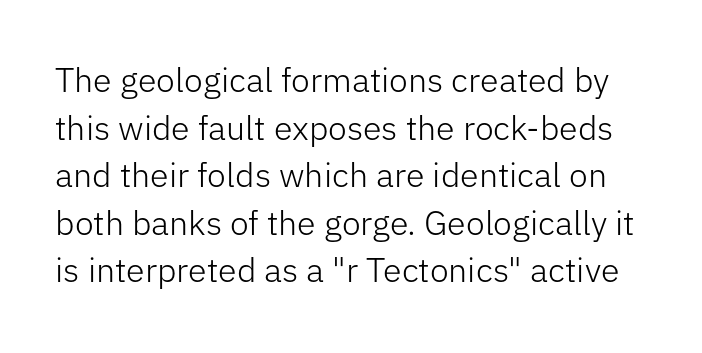
Q: Is the text bold? A: No.
Q: Is the text italic (slanted)? A: No, it is upright.
Q: Is the typeface a serif or a sans-serif typeface? A: Sans-serif.
Q: Is the text underlined? A: No.
Q: Is the spacing between letters normal or unusually wide? A: Normal.
Q: Is the spacing between lines tight, normal or loose? A: Normal.
Q: Width (condensed, normal, or wide)? A: Normal.
Q: Stroke contrast? A: Low.
Q: x-height? A: Medium.
Q: Monospaced? A: No.
